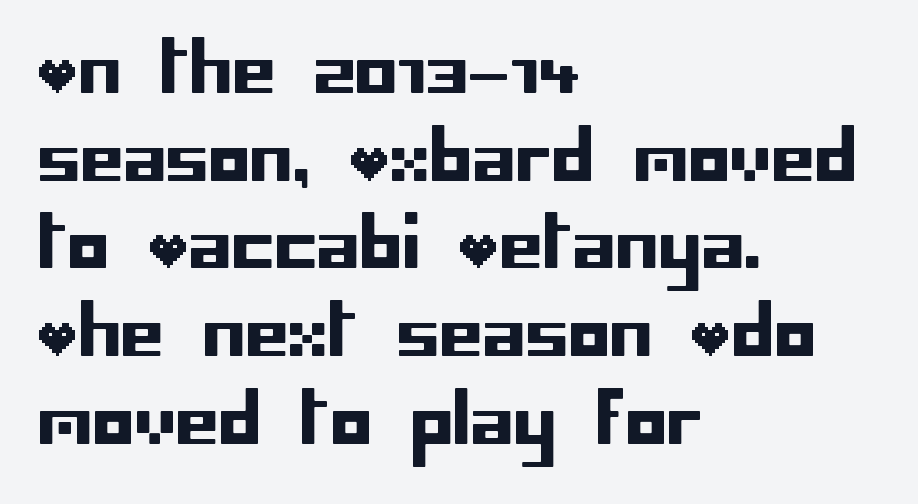
This rendering leaves character spacing at its baseline value. Which margin do the lines hug? The left one — the right edge is uneven. Words float on clear page, feet unadorned. The rows are spaced the way most documents space them.
